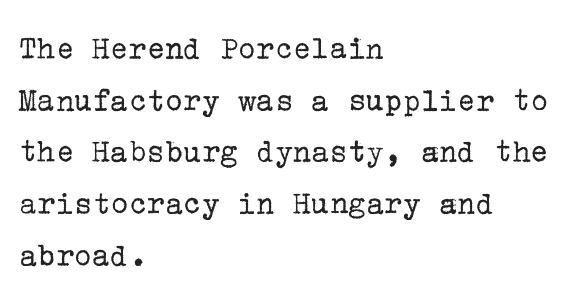
The image shows 34 px regular-weight serif type, upright; set left-aligned, normal line spacing (1.52x), normal letter spacing, not underlined; low stroke contrast and a medium x-height.
